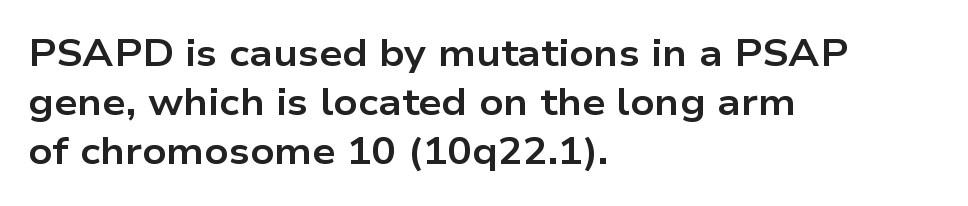
{"serif": "no", "italic": "no", "bold": "yes", "weight": "bold", "width": "wide", "stroke_contrast": "low", "x_height": "medium", "monospaced": "no", "underline": "no", "align": "left", "line_spacing": "normal", "line_spacing_ratio": 1.32, "letter_spacing": "normal", "letter_spacing_em": 0.0, "glyph_px": 37}
